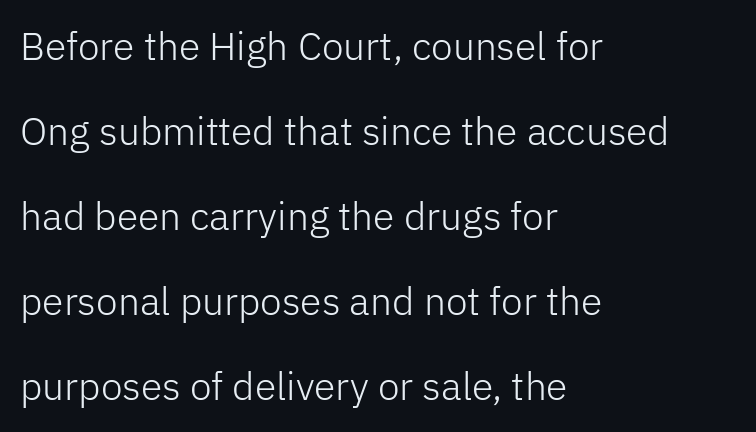
The font family rendered here belongs to the sans-serif group. Airy leading. The foot of each line stays bare and open. Ordinary non-slanted type is in use. Is the block centered? No — it sits flush against the left margin. Each letter keeps its own natural width here, so spacing adapts to shape.
